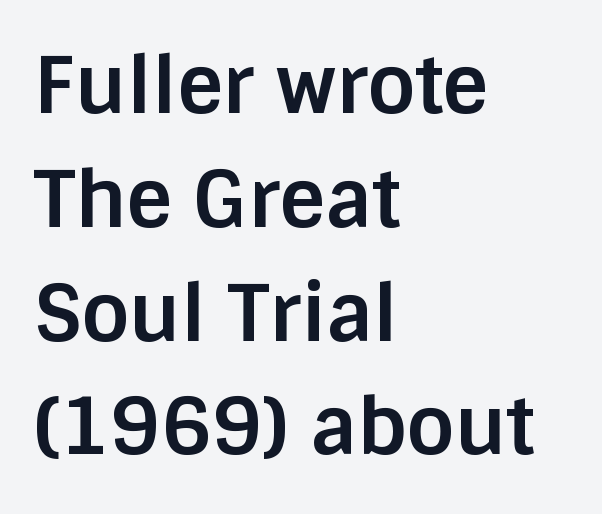
Does extra space separate the letters? No, they use regular spacing. A normal amount of white space separates one row of letters from the next. The letters advance in unequal steps, a hallmark of proportional type. The face used here is a sans, in the tradition of grotesques and geometrics. The area under the type is left untouched. Stroke thickness is high; the sample reads as a true bold.
